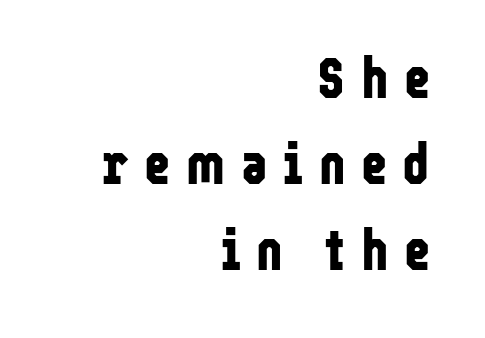
The strip under each line holds only bare page. The passage shown stacks its lines at a standard gap. The type is letterspaced generously, with wide tracking. Spacing verdict: proportional, widths tailored to each character. Stroke thickness is high; the sample reads as a true bold.
